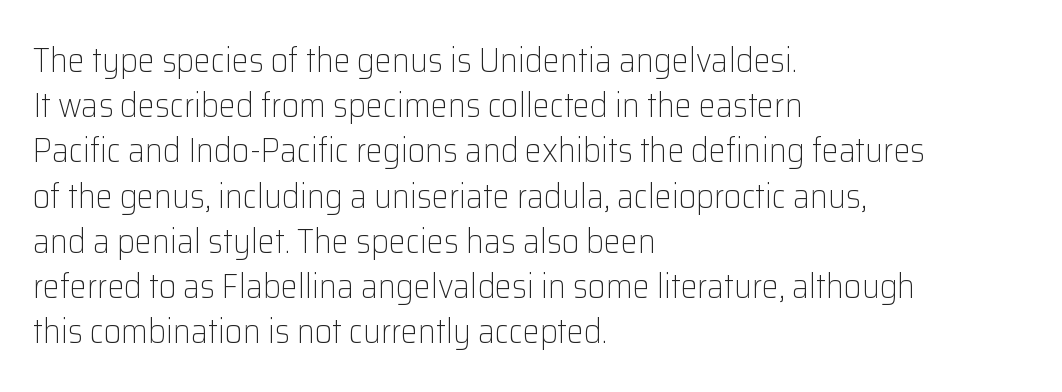
The image shows 34 px light sans-serif type, upright; set left-aligned, normal line spacing (1.33x), normal letter spacing, not underlined; low stroke contrast and a medium x-height.
